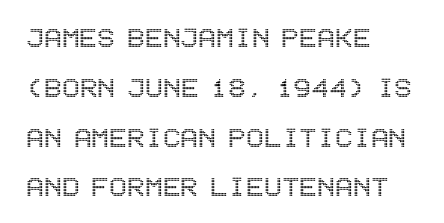
Q: Is the text italic (slanted)? A: No, it is upright.
Q: Is the text underlined? A: No.
Q: How is the paragraph aligned? A: Left-aligned.
Q: Is the spacing between letters normal or unusually wide? A: Normal.
Q: Is the spacing between lines tight, normal or loose? A: Normal.
Q: Width (condensed, normal, or wide)? A: Condensed.
Q: x-height? A: Large.
